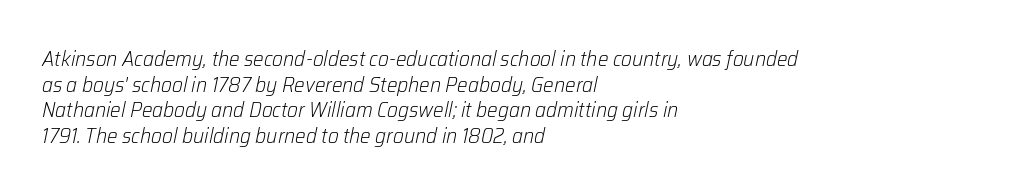
Q: Is the text bold? A: No.
Q: Is the text italic (slanted)? A: Yes, it leans right by about 12 degrees.
Q: Is the text underlined? A: No.
Q: How is the paragraph aligned? A: Left-aligned.
Q: Is the spacing between letters normal or unusually wide? A: Normal.
